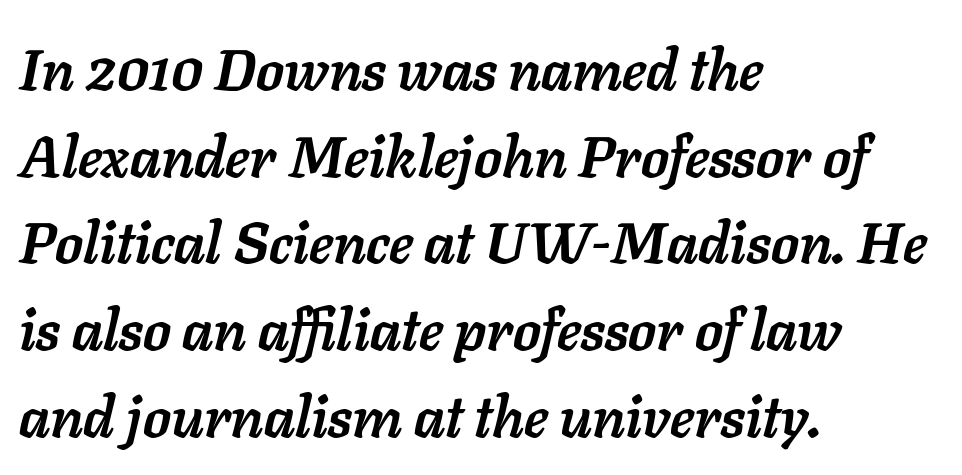
{"italic": "yes", "lean": "right", "slant_degrees": 11, "bold": "yes", "weight": "semibold", "width": "normal", "stroke_contrast": "low", "x_height": "medium", "monospaced": "no", "underline": "no", "align": "left", "line_spacing": "normal", "line_spacing_ratio": 1.52, "letter_spacing": "normal", "letter_spacing_em": 0.0, "glyph_px": 57}
